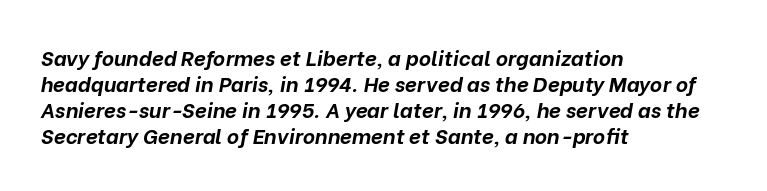
The image shows 21 px bold type, italic (leaning right); set left-aligned, line spacing 1.24x, normal letter spacing, not underlined.
